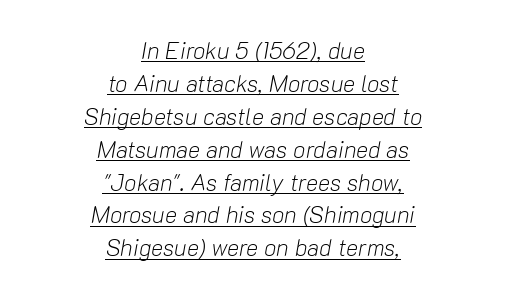
{"italic": "yes", "lean": "right", "slant_degrees": 10, "bold": "no", "underline": "yes", "align": "center", "line_spacing": "normal", "line_spacing_ratio": 1.43, "letter_spacing": "normal", "letter_spacing_em": 0.0, "glyph_px": 23}
